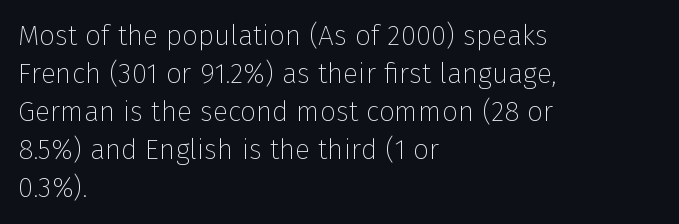
{"serif": "no", "italic": "no", "bold": "no", "weight": "thin", "width": "normal", "stroke_contrast": "low", "x_height": "medium", "monospaced": "no", "underline": "no", "align": "left", "line_spacing": "normal", "line_spacing_ratio": 1.36, "letter_spacing": "normal", "letter_spacing_em": 0.0, "glyph_px": 28}
